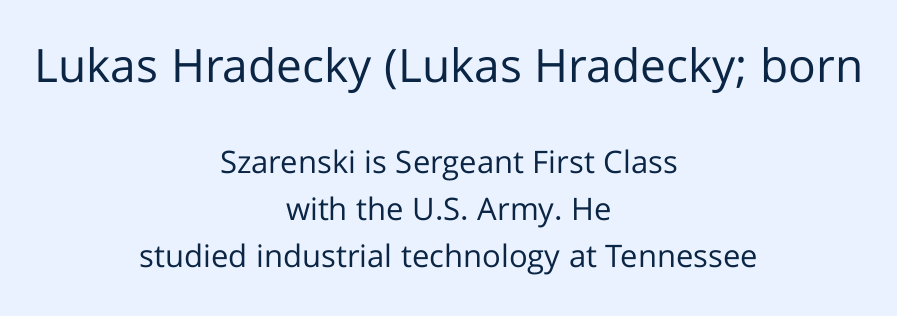
Unlike a traditional serif, this face leaves its strokes unadorned. Think standard paragraph weight, or any step lighter than that. Just letters on the line, the space beneath them empty. The setting favours the middle, as headings and verse often do. The font's upright variant was chosen for this text.
